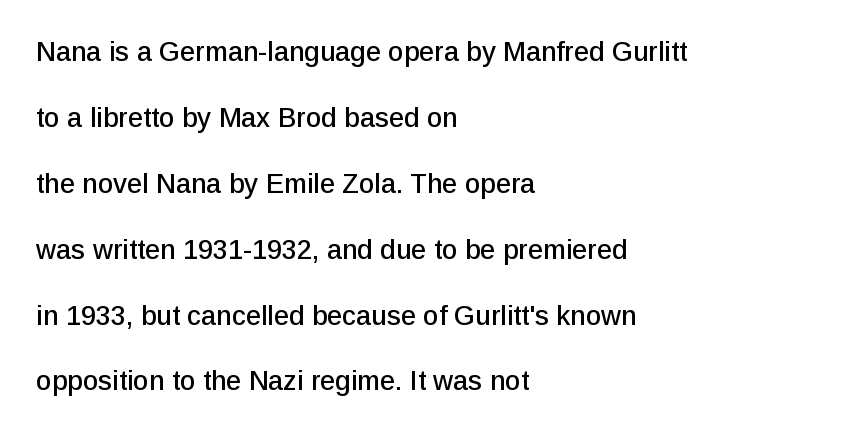
{"italic": "no", "underline": "no", "align": "left", "line_spacing": "loose", "line_spacing_ratio": 2.44, "letter_spacing": "normal", "letter_spacing_em": 0.0, "glyph_px": 27}
